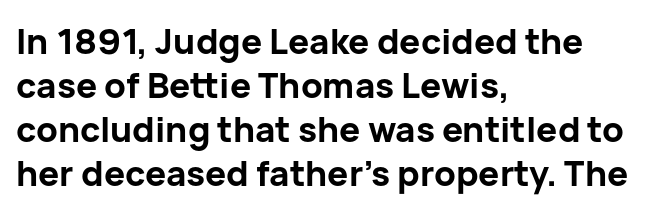
This sample uses plain, unmodified letter spacing. In terms of weight, the rendering is a true, heavy bold. Has an underline been added? It has not. Characters remain perfectly vertical along every line.
